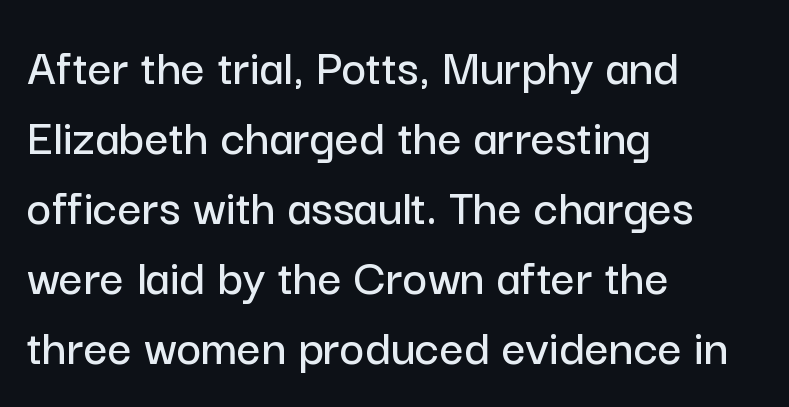
Q: Is the text italic (slanted)? A: No, it is upright.
Q: Is the typeface a serif or a sans-serif typeface? A: Sans-serif.
Q: Is the text underlined? A: No.
Q: How is the paragraph aligned? A: Left-aligned.
Q: Is the spacing between letters normal or unusually wide? A: Normal.
Q: Is the spacing between lines tight, normal or loose? A: Normal.
Q: Width (condensed, normal, or wide)? A: Normal.
Q: Stroke contrast? A: Low.
Q: x-height? A: Medium.
Q: Monospaced? A: No.
